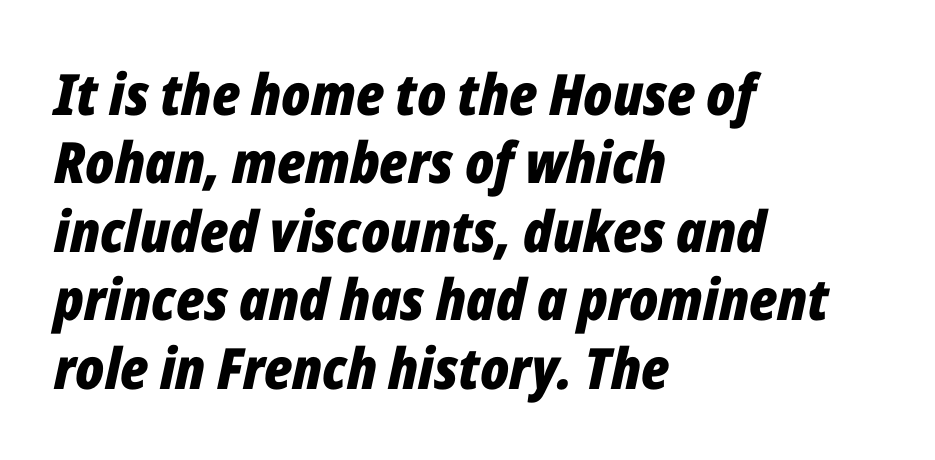
{"italic": "yes", "lean": "right", "slant_degrees": 12, "bold": "yes", "weight": "bold", "width": "condensed", "stroke_contrast": "low", "x_height": "medium", "monospaced": "no", "underline": "no", "align": "left", "line_spacing_ratio": 1.2, "letter_spacing": "normal", "letter_spacing_em": 0.0, "glyph_px": 57}
